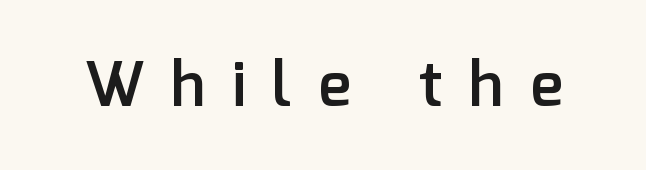
Q: Is the text bold? A: Semi-bold.
Q: Is the text italic (slanted)? A: No, it is upright.
Q: Is the typeface a serif or a sans-serif typeface? A: Sans-serif.
Q: Is the text underlined? A: No.
Q: Is the spacing between letters normal or unusually wide? A: Unusually wide.
Q: Width (condensed, normal, or wide)? A: Normal.
Q: Stroke contrast? A: Low.
Q: x-height? A: Medium.
Q: Monospaced? A: No.
